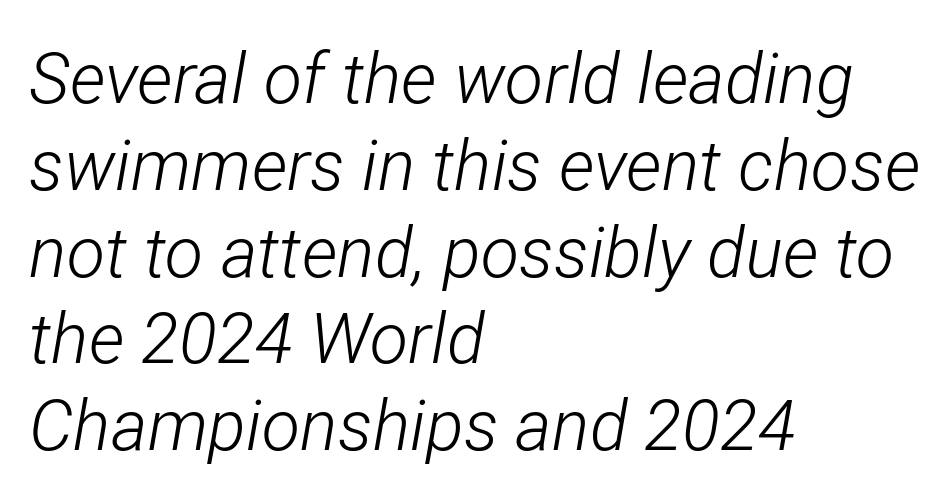
Slanted lettering throughout. Weight: not bold — regular or lighter. Where is the straight margin? On the left. A typesetter would call this zero additional tracking. Type without underlining.
